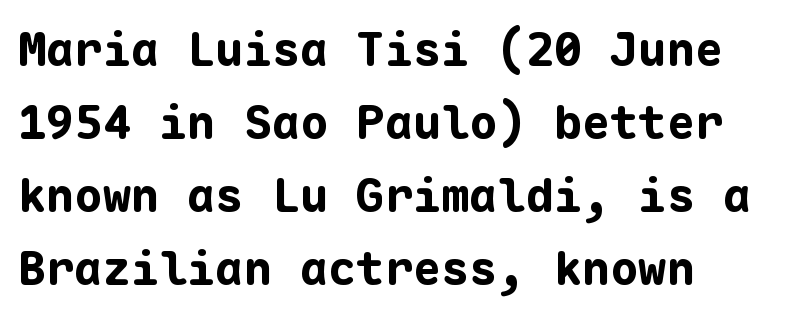
{"serif": "no", "italic": "no", "bold": "yes", "weight": "bold", "width": "normal", "stroke_contrast": "low", "x_height": "medium", "monospaced": "yes", "underline": "no", "align": "left", "line_spacing": "normal", "line_spacing_ratio": 1.55, "letter_spacing": "normal", "letter_spacing_em": 0.0, "glyph_px": 47}
